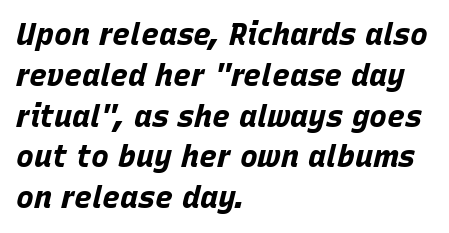
Q: Is the text bold? A: Yes.
Q: Is the text italic (slanted)? A: Yes, it leans right by about 15 degrees.
Q: Is the text underlined? A: No.
Q: How is the paragraph aligned? A: Left-aligned.
Q: Is the spacing between letters normal or unusually wide? A: Normal.
Q: Is the spacing between lines tight, normal or loose? A: Normal.
Q: Width (condensed, normal, or wide)? A: Normal.
Q: Stroke contrast? A: Low.
Q: x-height? A: Large.
Q: Monospaced? A: No.
